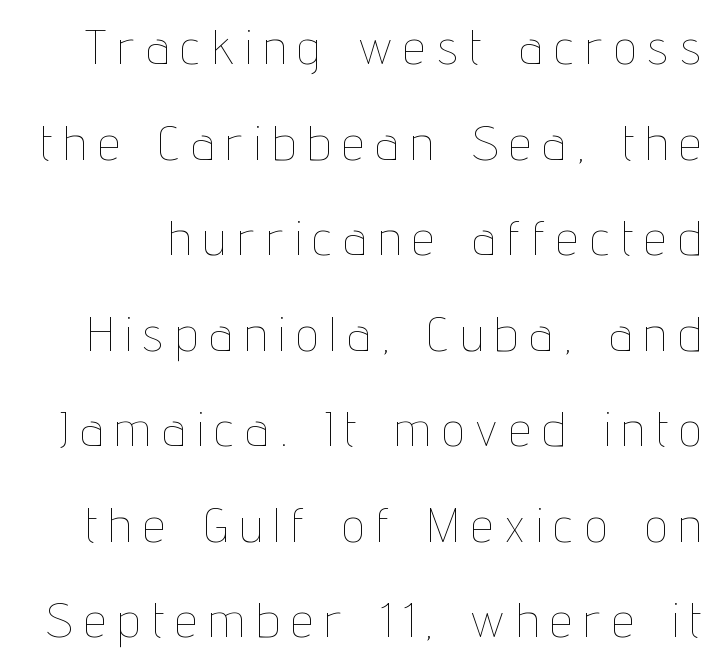
Q: Is the text bold? A: No.
Q: Is the text italic (slanted)? A: No, it is upright.
Q: Is the text underlined? A: No.
Q: Is the spacing between letters normal or unusually wide? A: Unusually wide.
Q: Is the spacing between lines tight, normal or loose? A: Loose.
Q: Width (condensed, normal, or wide)? A: Condensed.
Q: Stroke contrast? A: Low.
Q: x-height? A: Medium.
Q: Monospaced? A: No.
